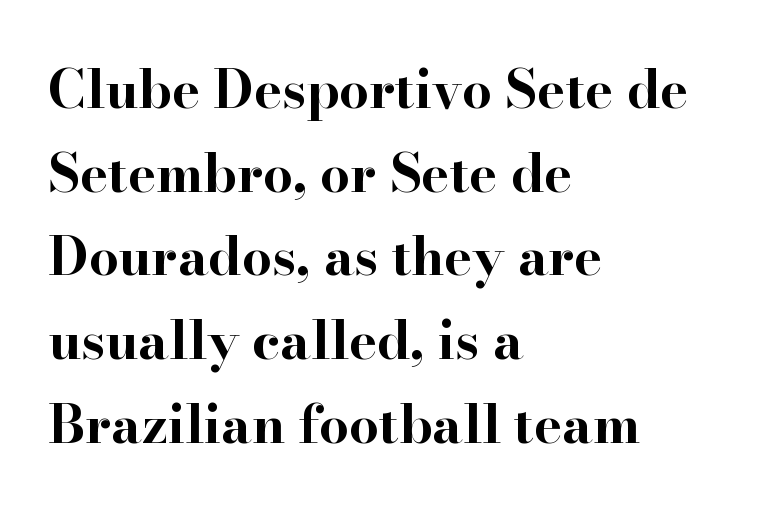
Q: Is the text bold? A: Yes.
Q: Is the text italic (slanted)? A: No, it is upright.
Q: Is the typeface a serif or a sans-serif typeface? A: Serif.
Q: Is the text underlined? A: No.
Q: How is the paragraph aligned? A: Left-aligned.
Q: Is the spacing between letters normal or unusually wide? A: Normal.
Q: Is the spacing between lines tight, normal or loose? A: Normal.
Q: Width (condensed, normal, or wide)? A: Wide.
Q: Stroke contrast? A: High.
Q: x-height? A: Small.
Q: Monospaced? A: No.
